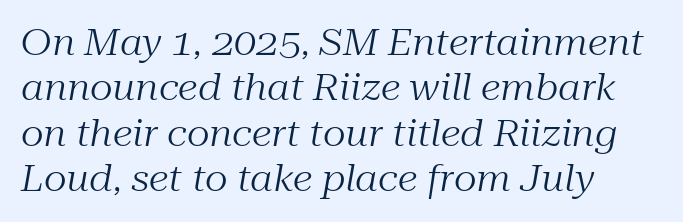
{"serif": "yes", "italic": "yes", "lean": "right", "slant_degrees": 10, "bold": "no", "weight": "regular", "width": "normal", "stroke_contrast": "medium", "x_height": "medium", "monospaced": "no", "underline": "no", "align": "left", "line_spacing": "normal", "line_spacing_ratio": 1.26, "letter_spacing": "normal", "letter_spacing_em": 0.0, "glyph_px": 36}
